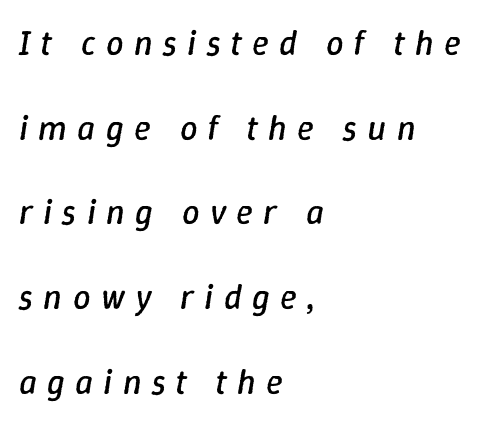
Q: Is the text bold? A: No.
Q: Is the text italic (slanted)? A: Yes, it leans right by about 9 degrees.
Q: Is the text underlined? A: No.
Q: How is the paragraph aligned? A: Left-aligned.
Q: Is the spacing between letters normal or unusually wide? A: Unusually wide.
Q: Is the spacing between lines tight, normal or loose? A: Loose.
Q: Width (condensed, normal, or wide)? A: Normal.
Q: Stroke contrast? A: Low.
Q: x-height? A: Medium.
Q: Monospaced? A: No.
